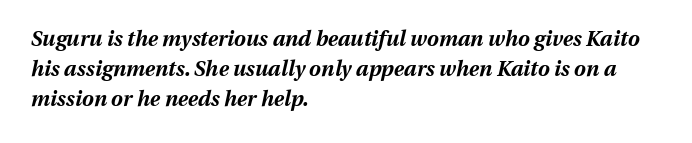
Q: Is the text bold? A: Yes.
Q: Is the text italic (slanted)? A: Yes, it leans right by about 13 degrees.
Q: Is the text underlined? A: No.
Q: How is the paragraph aligned? A: Left-aligned.
Q: Is the spacing between letters normal or unusually wide? A: Normal.
Q: Is the spacing between lines tight, normal or loose? A: Normal.
